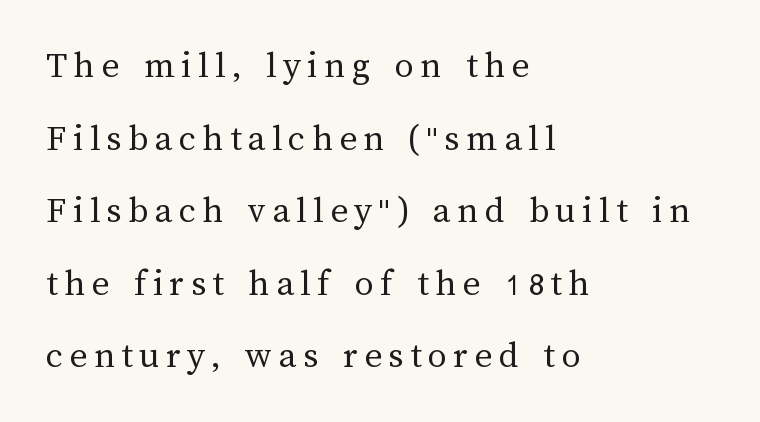
Q: Is the text bold? A: No.
Q: Is the text italic (slanted)? A: No, it is upright.
Q: Is the text underlined? A: No.
Q: How is the paragraph aligned? A: Left-aligned.
Q: Is the spacing between lines tight, normal or loose? A: Loose.
Q: Width (condensed, normal, or wide)? A: Normal.
Q: Stroke contrast? A: Medium.
Q: x-height? A: Medium.
Q: Monospaced? A: No.
